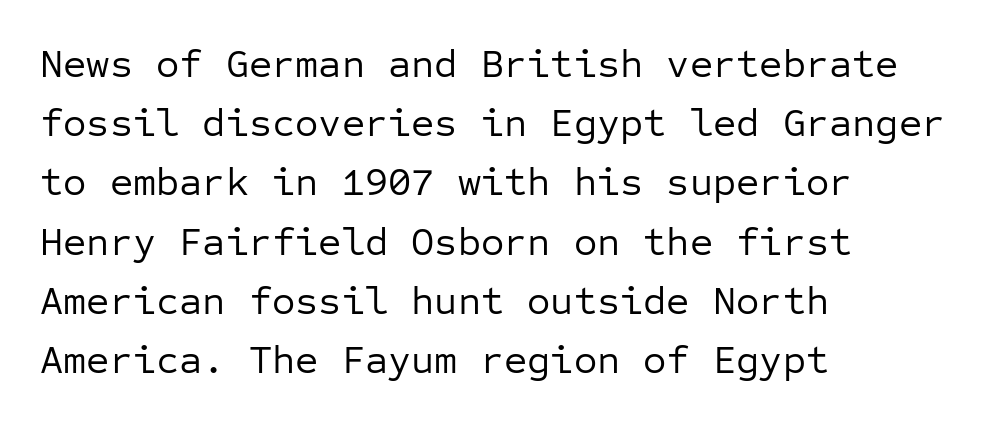
Note the uniform advance width — an 'i' takes as much space as an 'm'. Tracking value appears to be zero — textbook default spacing. The lines sit at an ordinary, default distance from one another. In CSS terms this would be text-align: left. A sans-serif font was chosen for this passage. If you drew a line through each stem, it would be perfectly vertical.
